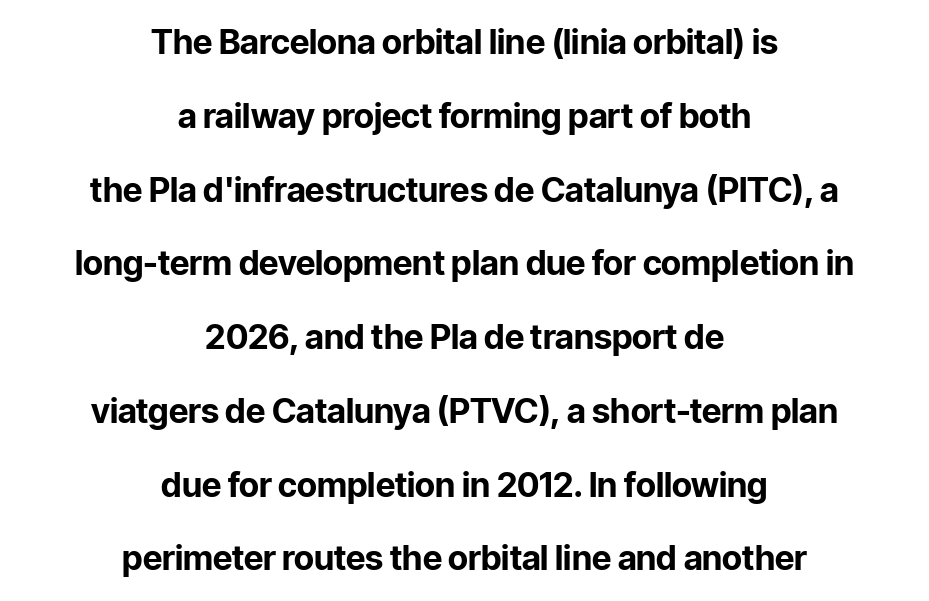
Q: Is the text bold? A: Yes.
Q: Is the text italic (slanted)? A: No, it is upright.
Q: Is the typeface a serif or a sans-serif typeface? A: Sans-serif.
Q: Is the text underlined? A: No.
Q: How is the paragraph aligned? A: Centered.
Q: Is the spacing between letters normal or unusually wide? A: Normal.
Q: Is the spacing between lines tight, normal or loose? A: Loose.
Q: Width (condensed, normal, or wide)? A: Normal.
Q: Stroke contrast? A: Low.
Q: x-height? A: Medium.
Q: Monospaced? A: No.
